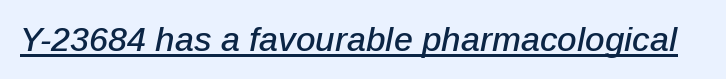
The image shows 34 px text type, italic (leaning right); set normal letter spacing, underlined; low stroke contrast and a medium x-height.
